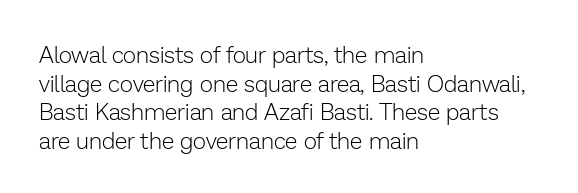
{"italic": "no", "bold": "no", "underline": "no", "align": "left", "line_spacing_ratio": 1.24, "letter_spacing": "normal", "letter_spacing_em": 0.0, "glyph_px": 23}
